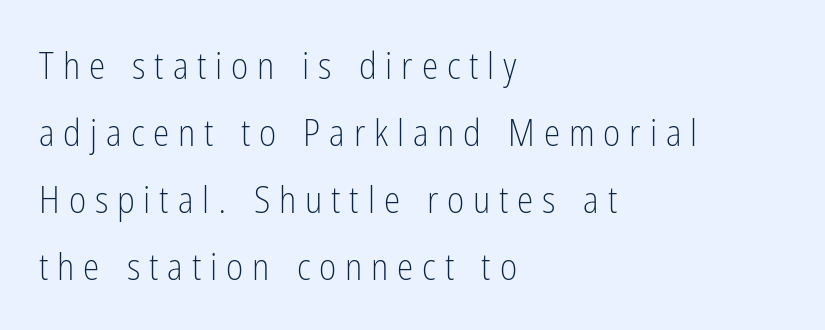
{"serif": "no", "italic": "no", "bold": "no", "weight": "light", "width": "condensed", "stroke_contrast": "low", "x_height": "medium", "monospaced": "no", "underline": "no", "align": "left", "line_spacing_ratio": 1.81, "letter_spacing": "wide", "letter_spacing_em": 0.24, "glyph_px": 37}
